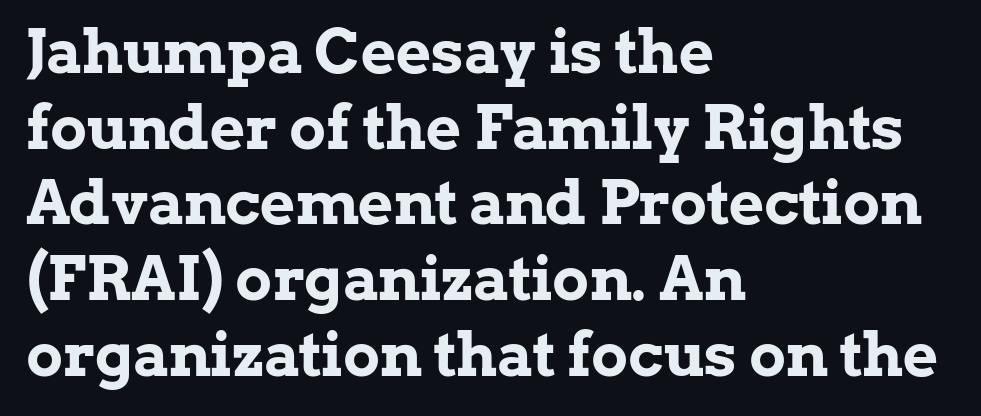
{"serif": "yes", "italic": "no", "bold": "yes", "weight": "bold", "width": "normal", "stroke_contrast": "low", "x_height": "medium", "monospaced": "no", "underline": "no", "align": "left", "line_spacing_ratio": 1.24, "letter_spacing": "normal", "letter_spacing_em": 0.0, "glyph_px": 61}
